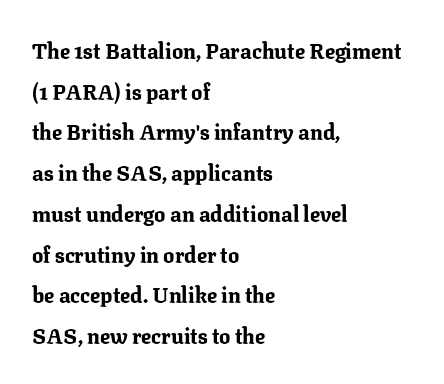
Q: Is the text bold? A: Yes.
Q: Is the text italic (slanted)? A: No, it is upright.
Q: Is the text underlined? A: No.
Q: How is the paragraph aligned? A: Left-aligned.
Q: Is the spacing between letters normal or unusually wide? A: Normal.
Q: Is the spacing between lines tight, normal or loose? A: Loose.
